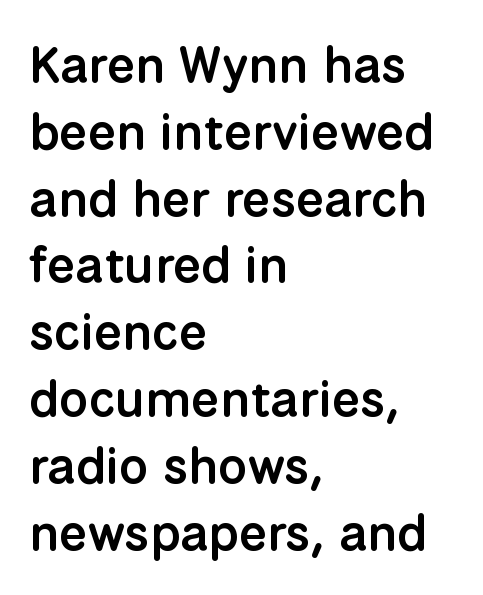
The image shows 51 px semibold sans-serif type, upright; set left-aligned, normal line spacing (1.31x), normal letter spacing, not underlined; low stroke contrast and a medium x-height.
